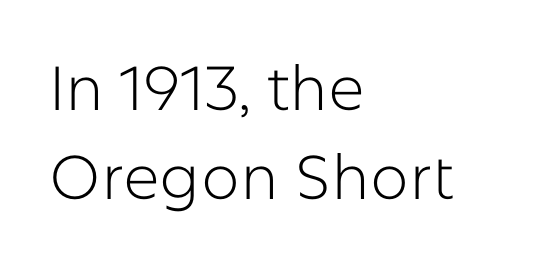
Q: Is the text bold? A: No.
Q: Is the text italic (slanted)? A: No, it is upright.
Q: Is the typeface a serif or a sans-serif typeface? A: Sans-serif.
Q: Is the text underlined? A: No.
Q: How is the paragraph aligned? A: Left-aligned.
Q: Is the spacing between letters normal or unusually wide? A: Normal.
Q: Is the spacing between lines tight, normal or loose? A: Normal.
Q: Width (condensed, normal, or wide)? A: Normal.
Q: Stroke contrast? A: Low.
Q: x-height? A: Medium.
Q: Monospaced? A: No.
